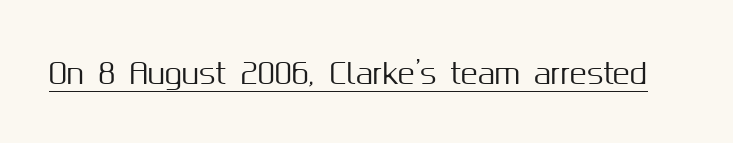
{"serif": "no", "italic": "no", "width": "normal", "stroke_contrast": "medium", "x_height": "medium", "monospaced": "no", "underline": "yes", "letter_spacing": "normal", "letter_spacing_em": 0.0, "glyph_px": 28}
